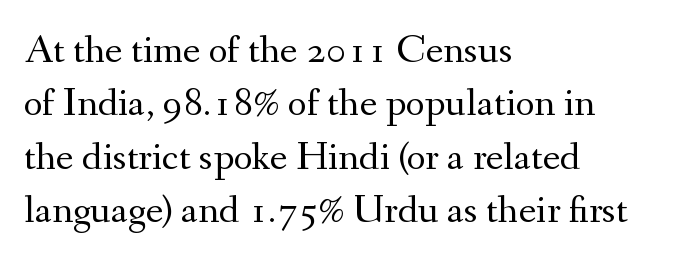
{"serif": "yes", "italic": "no", "bold": "no", "weight": "regular", "width": "normal", "stroke_contrast": "medium", "x_height": "small", "monospaced": "no", "underline": "no", "align": "left", "line_spacing": "normal", "line_spacing_ratio": 1.3, "letter_spacing": "normal", "letter_spacing_em": 0.0, "glyph_px": 41}
